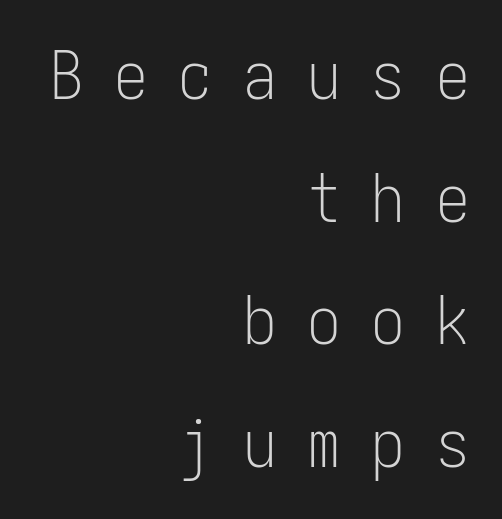
{"serif": "no", "italic": "no", "bold": "no", "weight": "light", "width": "condensed", "stroke_contrast": "low", "x_height": "medium", "underline": "no", "align": "right", "line_spacing_ratio": 1.83, "letter_spacing": "wide", "letter_spacing_em": 0.46, "glyph_px": 67}
